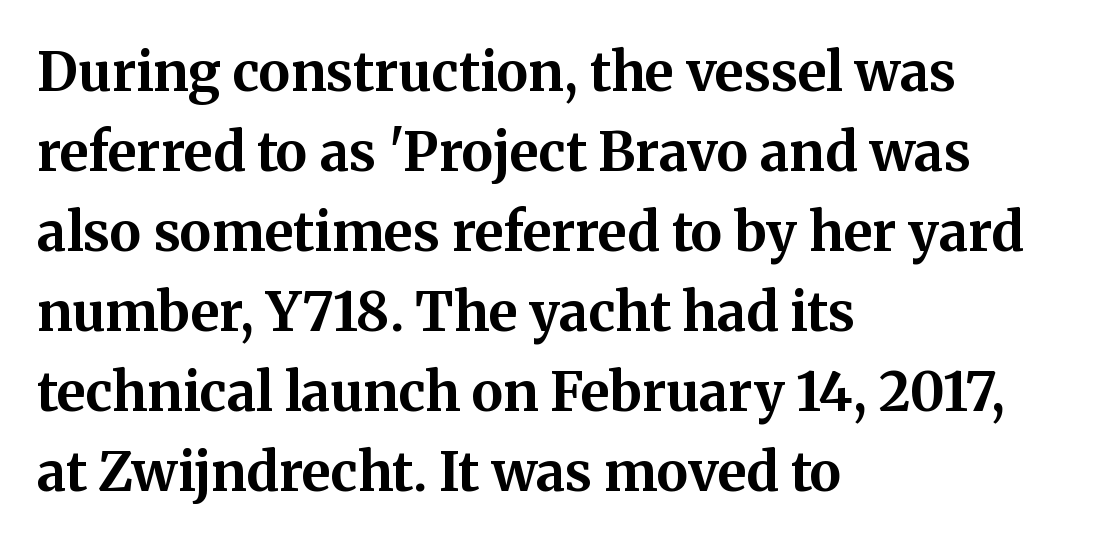
This sample is left-justified, so line endings fall wherever the words run out. Letter spacing: default. Nobody drew a line under any word here. Posture: vertical. Quick note: interline space is typical. In terms of letterform style, serifs are clearly present.
